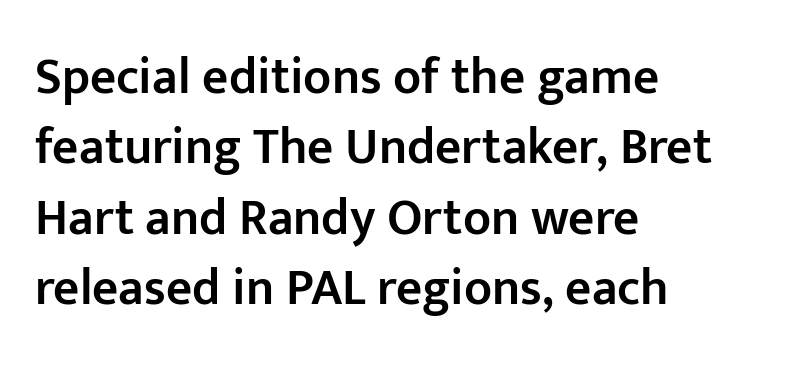
The image shows 51 px semibold sans-serif type, upright; set left-aligned, normal line spacing (1.38x), normal letter spacing, not underlined; low stroke contrast and a medium x-height.
